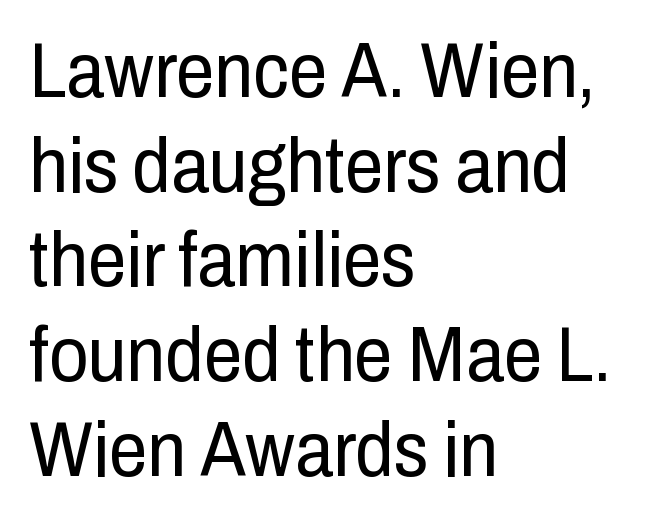
Q: Is the text bold? A: No.
Q: Is the text italic (slanted)? A: No, it is upright.
Q: Is the typeface a serif or a sans-serif typeface? A: Sans-serif.
Q: Is the text underlined? A: No.
Q: How is the paragraph aligned? A: Left-aligned.
Q: Is the spacing between letters normal or unusually wide? A: Normal.
Q: Width (condensed, normal, or wide)? A: Condensed.
Q: Stroke contrast? A: Low.
Q: x-height? A: Medium.
Q: Monospaced? A: No.
